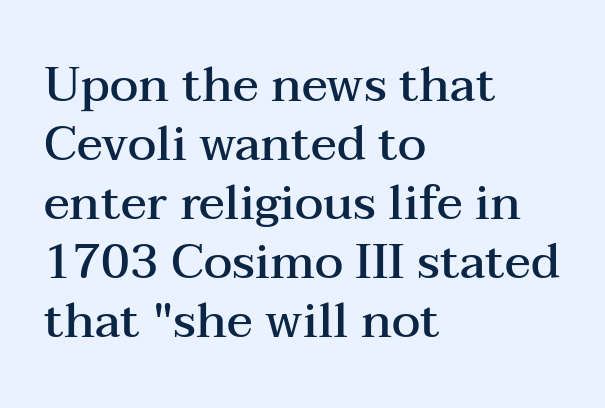
{"serif": "yes", "italic": "no", "bold": "semi", "weight": "semibold", "width": "wide", "stroke_contrast": "medium", "x_height": "medium", "monospaced": "no", "underline": "no", "align": "left", "line_spacing_ratio": 1.23, "letter_spacing": "normal", "letter_spacing_em": 0.0, "glyph_px": 48}
